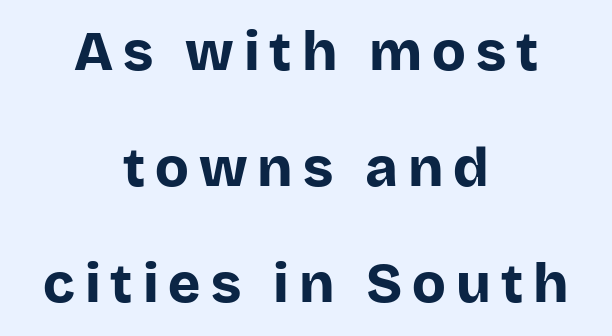
Q: Is the text bold? A: Yes.
Q: Is the text italic (slanted)? A: No, it is upright.
Q: Is the typeface a serif or a sans-serif typeface? A: Sans-serif.
Q: Is the text underlined? A: No.
Q: How is the paragraph aligned? A: Centered.
Q: Is the spacing between lines tight, normal or loose? A: Loose.
Q: Width (condensed, normal, or wide)? A: Normal.
Q: Stroke contrast? A: Low.
Q: x-height? A: Large.
Q: Monospaced? A: No.
